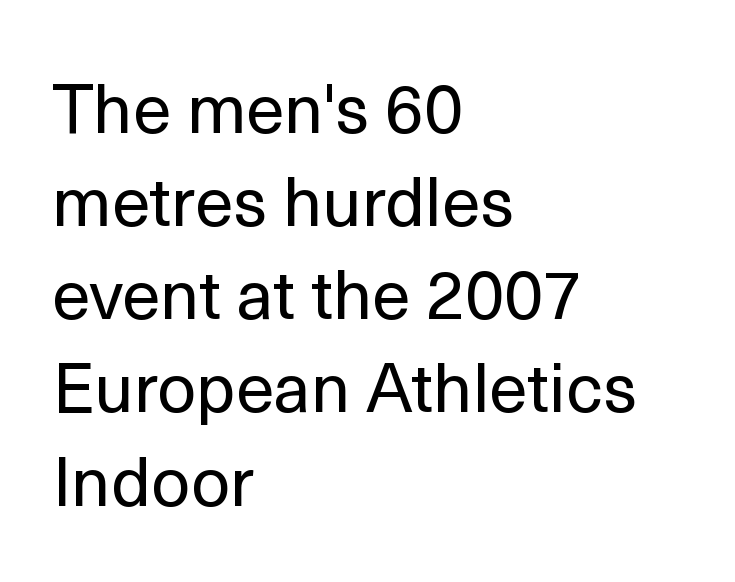
Q: Is the text bold? A: No.
Q: Is the text italic (slanted)? A: No, it is upright.
Q: Is the typeface a serif or a sans-serif typeface? A: Sans-serif.
Q: Is the text underlined? A: No.
Q: How is the paragraph aligned? A: Left-aligned.
Q: Is the spacing between letters normal or unusually wide? A: Normal.
Q: Is the spacing between lines tight, normal or loose? A: Normal.
Q: Width (condensed, normal, or wide)? A: Normal.
Q: x-height? A: Medium.
Q: Monospaced? A: No.
